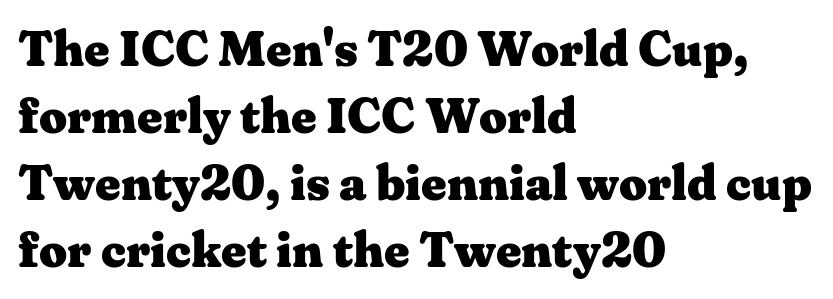
The image shows 49 px heavy, wide serif type, upright; set left-aligned, normal line spacing (1.37x), normal letter spacing, not underlined; medium stroke contrast and a medium x-height.
